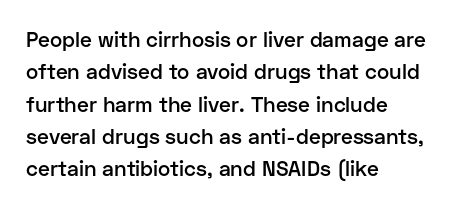
The image shows 21 px text type, upright; set left-aligned, normal line spacing (1.54x), normal letter spacing, not underlined.
